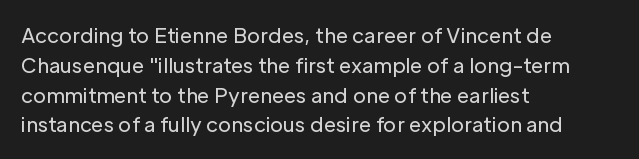
Q: Is the text bold? A: No.
Q: Is the text italic (slanted)? A: No, it is upright.
Q: Is the text underlined? A: No.
Q: How is the paragraph aligned? A: Left-aligned.
Q: Is the spacing between letters normal or unusually wide? A: Normal.
Q: Is the spacing between lines tight, normal or loose? A: Normal.
